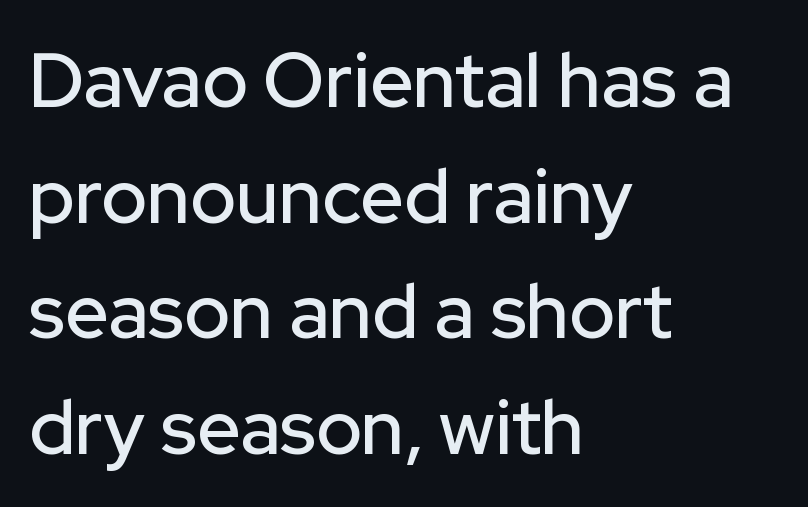
{"serif": "no", "italic": "no", "width": "normal", "stroke_contrast": "low", "x_height": "medium", "monospaced": "no", "underline": "no", "align": "left", "line_spacing": "normal", "line_spacing_ratio": 1.52, "letter_spacing": "normal", "letter_spacing_em": 0.0, "glyph_px": 76}
